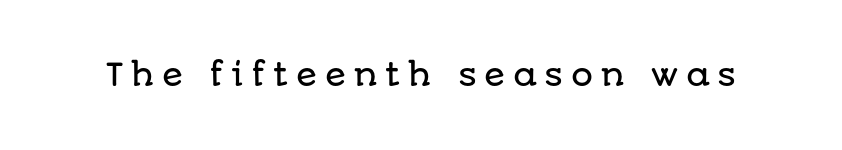
Q: Is the text italic (slanted)? A: No, it is upright.
Q: Is the typeface a serif or a sans-serif typeface? A: Sans-serif.
Q: Is the text underlined? A: No.
Q: Is the spacing between letters normal or unusually wide? A: Unusually wide.
Q: Width (condensed, normal, or wide)? A: Normal.
Q: Stroke contrast? A: Low.
Q: x-height? A: Large.
Q: Monospaced? A: No.
